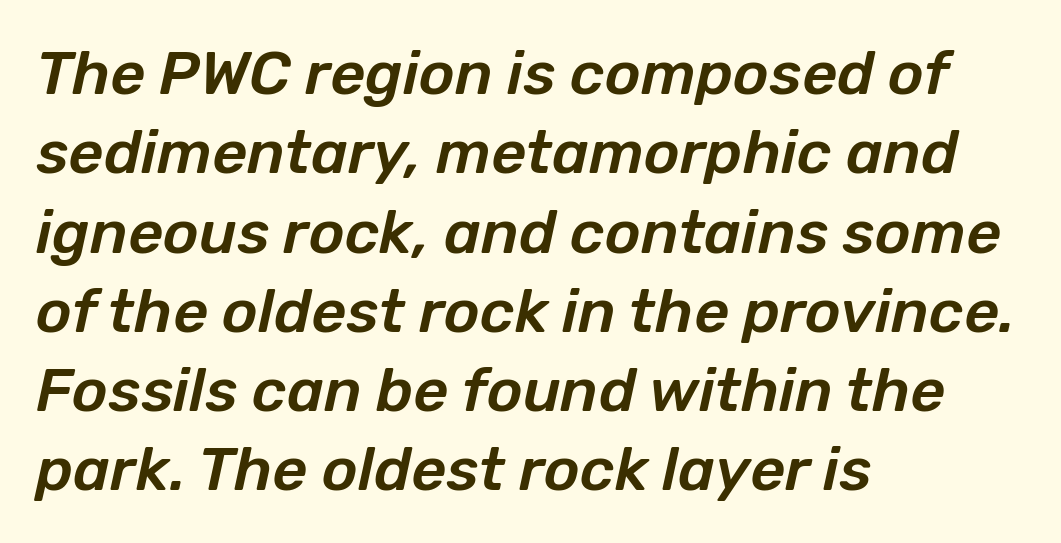
Q: Is the text italic (slanted)? A: Yes, it leans right by about 12 degrees.
Q: Is the text underlined? A: No.
Q: How is the paragraph aligned? A: Left-aligned.
Q: Is the spacing between letters normal or unusually wide? A: Normal.
Q: Is the spacing between lines tight, normal or loose? A: Normal.
Q: Width (condensed, normal, or wide)? A: Normal.
Q: Stroke contrast? A: Low.
Q: x-height? A: Medium.
Q: Monospaced? A: No.
